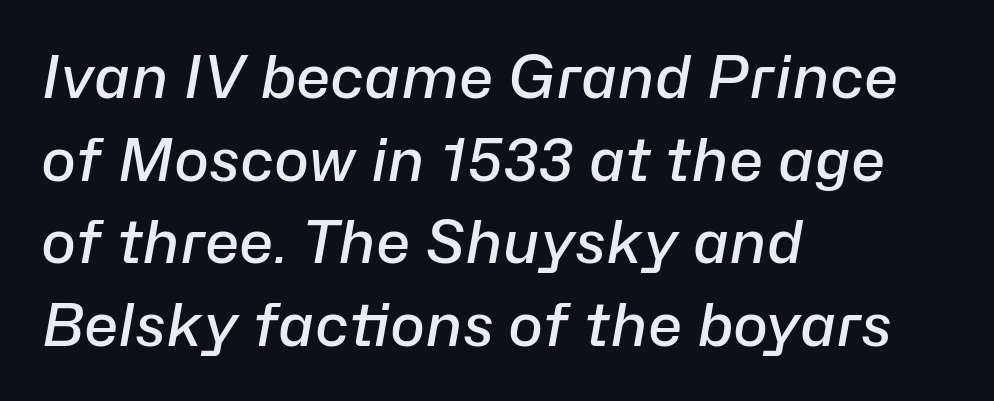
{"italic": "yes", "lean": "right", "slant_degrees": 10, "bold": "semi", "weight": "semibold", "width": "normal", "stroke_contrast": "low", "x_height": "medium", "monospaced": "no", "underline": "no", "align": "left", "line_spacing": "normal", "line_spacing_ratio": 1.4, "letter_spacing": "normal", "letter_spacing_em": 0.0, "glyph_px": 59}
